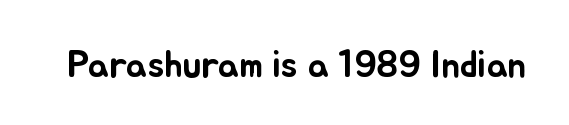
Q: Is the text italic (slanted)? A: No, it is upright.
Q: Is the text underlined? A: No.
Q: Is the spacing between letters normal or unusually wide? A: Normal.
Q: Width (condensed, normal, or wide)? A: Normal.
Q: Stroke contrast? A: Low.
Q: x-height? A: Small.
Q: Monospaced? A: No.
